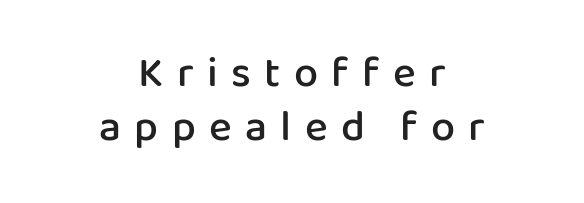
Q: Is the text bold? A: Semi-bold.
Q: Is the text italic (slanted)? A: No, it is upright.
Q: Is the typeface a serif or a sans-serif typeface? A: Sans-serif.
Q: Is the text underlined? A: No.
Q: How is the paragraph aligned? A: Centered.
Q: Is the spacing between letters normal or unusually wide? A: Unusually wide.
Q: Is the spacing between lines tight, normal or loose? A: Normal.
Q: Width (condensed, normal, or wide)? A: Normal.
Q: Stroke contrast? A: Low.
Q: x-height? A: Medium.
Q: Monospaced? A: No.
